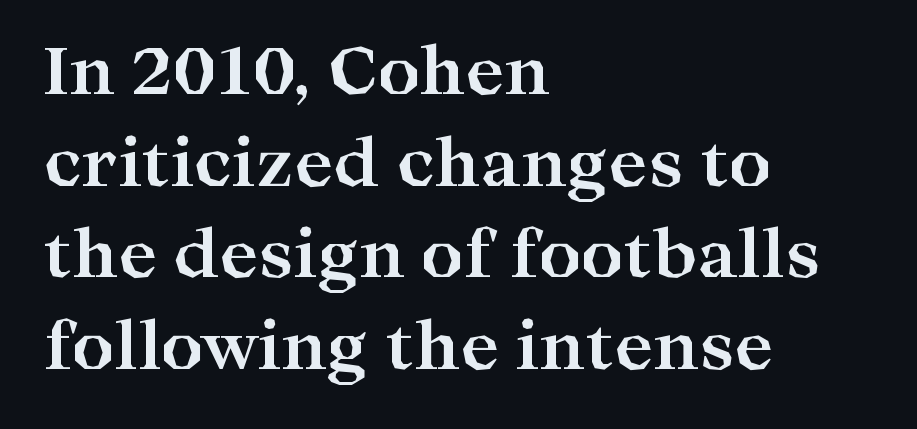
There is no visible air inserted between adjacent glyphs. Regarding serifs, this sample has them. Underlining? Definitely not there. The face used here is proportionally spaced, like ordinary book or web type. Left-aligned paragraph, ragged on the right. Normally led — the rows are evenly, conventionally spaced.
